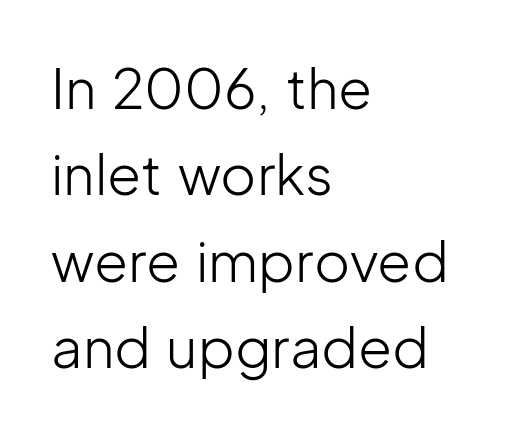
{"serif": "no", "italic": "no", "bold": "no", "weight": "light", "width": "normal", "stroke_contrast": "low", "x_height": "medium", "monospaced": "no", "underline": "no", "align": "left", "line_spacing": "normal", "line_spacing_ratio": 1.57, "letter_spacing": "normal", "letter_spacing_em": 0.0, "glyph_px": 55}
